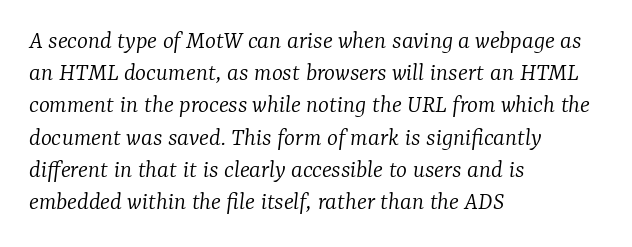
{"italic": "yes", "lean": "right", "slant_degrees": 7, "bold": "no", "underline": "no", "align": "left", "line_spacing_ratio": 1.24, "letter_spacing": "normal", "letter_spacing_em": 0.0, "glyph_px": 26}
